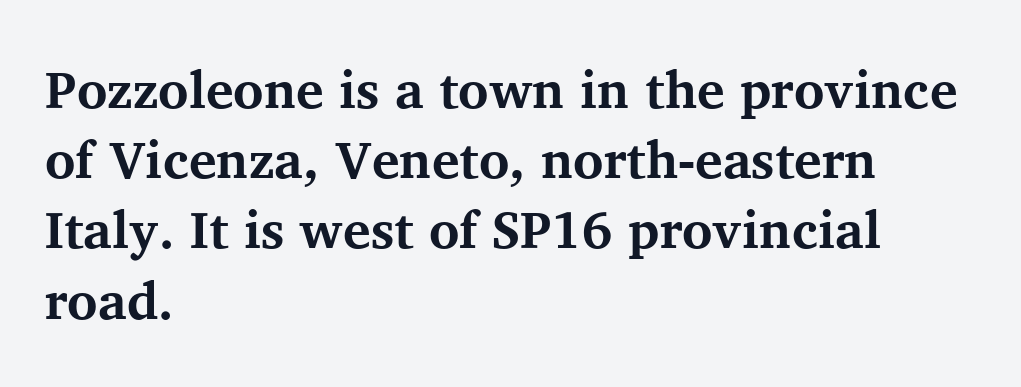
Baseline-to-baseline distance is the conventional proportion of letter height. Decoration check: the copy has no underline. Every letter is thick-stroked: bold, no question. Casual observation: everything's shoved over to the left.
